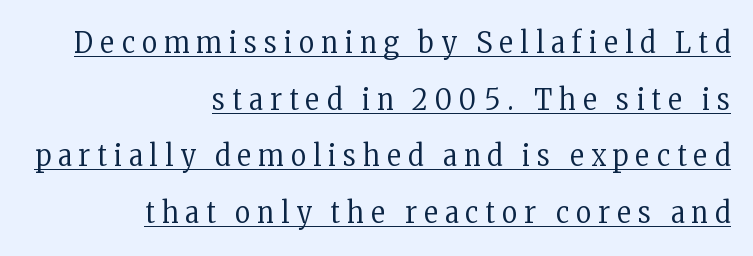
Q: Is the text bold? A: No.
Q: Is the text italic (slanted)? A: No, it is upright.
Q: Is the typeface a serif or a sans-serif typeface? A: Serif.
Q: Is the text underlined? A: Yes.
Q: How is the paragraph aligned? A: Right-aligned.
Q: Is the spacing between letters normal or unusually wide? A: Unusually wide.
Q: Width (condensed, normal, or wide)? A: Condensed.
Q: Stroke contrast? A: Low.
Q: x-height? A: Medium.
Q: Monospaced? A: No.
